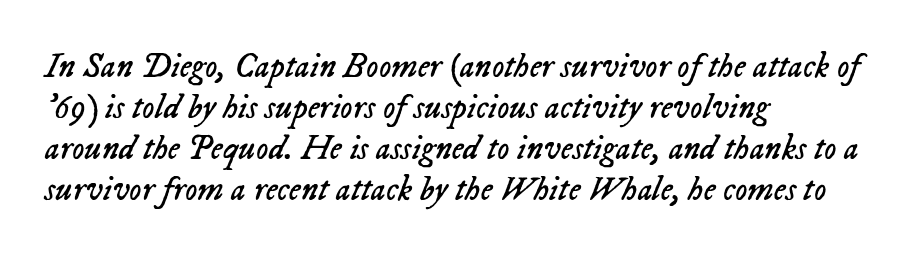
Q: Is the text bold? A: No.
Q: Is the text italic (slanted)? A: Yes, it leans right by about 23 degrees.
Q: Is the text underlined? A: No.
Q: How is the paragraph aligned? A: Left-aligned.
Q: Is the spacing between letters normal or unusually wide? A: Normal.
Q: Width (condensed, normal, or wide)? A: Normal.
Q: Stroke contrast? A: Low.
Q: x-height? A: Medium.
Q: Monospaced? A: No.
